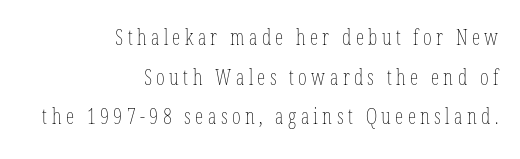
The image shows 21 px text type, upright; set right-aligned, line spacing 1.89x, unusually wide letter spacing (+0.21 em), not underlined.
